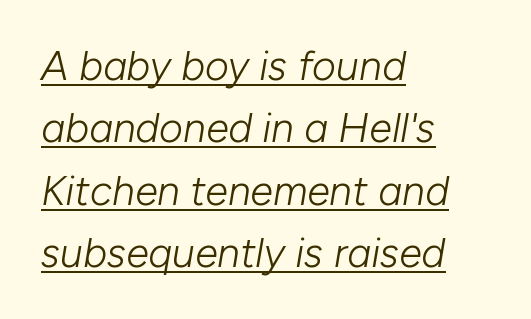
{"italic": "yes", "lean": "right", "slant_degrees": 10, "bold": "no", "weight": "light", "width": "normal", "stroke_contrast": "low", "x_height": "medium", "monospaced": "no", "underline": "yes", "align": "left", "line_spacing": "normal", "line_spacing_ratio": 1.52, "letter_spacing": "normal", "letter_spacing_em": 0.0, "glyph_px": 41}
